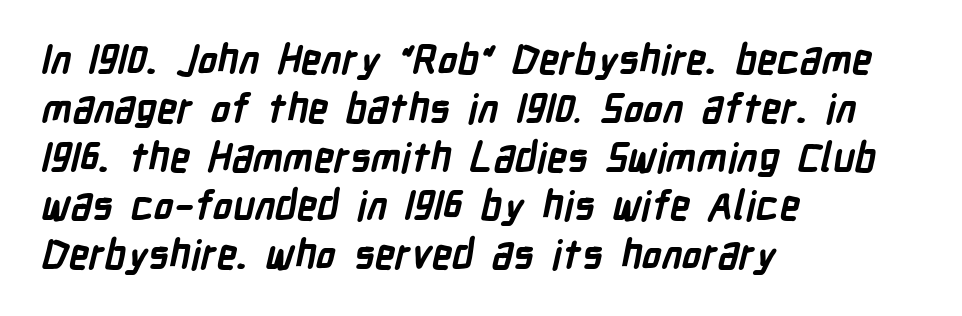
In CSS terms this would be text-align: left. The gap between lines stays unmarked. Compared with typical body copy, the letter spacing here is the same. A full-strength bold gives these letters their thick strokes. Check where the strokes stop: nothing finishes them off — pure sans.
